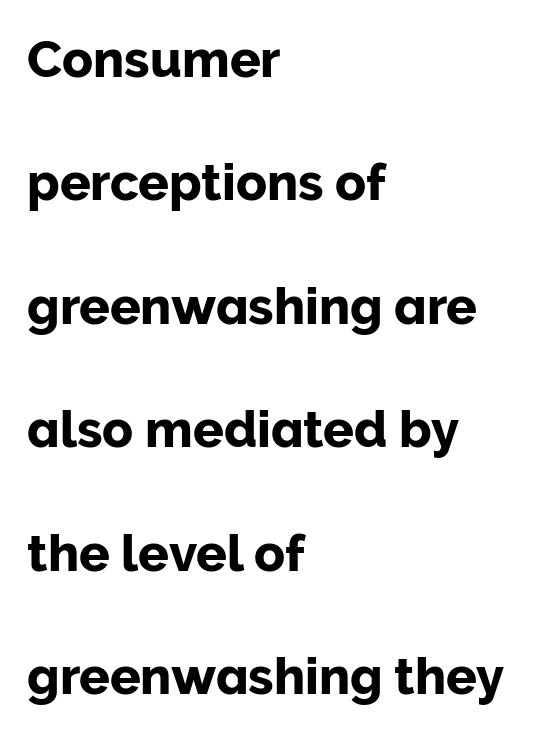
Q: Is the text italic (slanted)? A: No, it is upright.
Q: Is the typeface a serif or a sans-serif typeface? A: Sans-serif.
Q: Is the text underlined? A: No.
Q: How is the paragraph aligned? A: Left-aligned.
Q: Is the spacing between letters normal or unusually wide? A: Normal.
Q: Is the spacing between lines tight, normal or loose? A: Loose.
Q: Width (condensed, normal, or wide)? A: Normal.
Q: Stroke contrast? A: Low.
Q: x-height? A: Medium.
Q: Monospaced? A: No.
